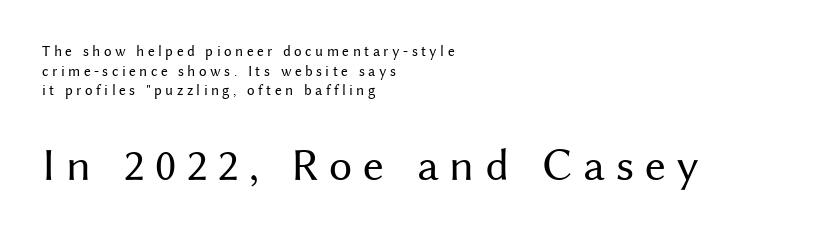
The image shows 46 px regular-weight sans-serif type, upright; set left-aligned, normal line spacing (1.31x), unusually wide letter spacing (+0.23 em), not underlined; the second (bottom) block is 3.07x larger; medium stroke contrast and a medium x-height.
